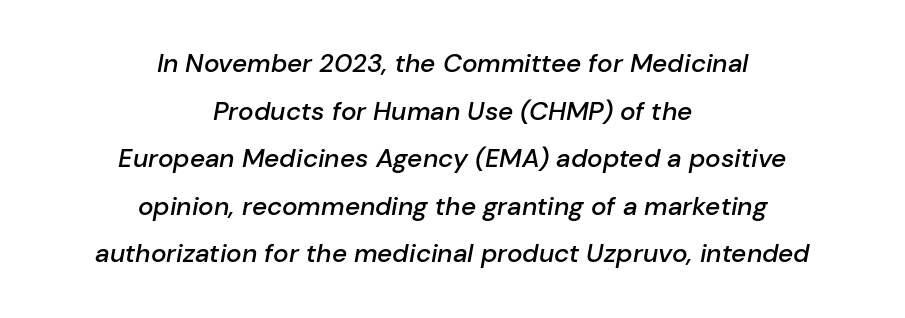
Q: Is the text bold? A: Semi-bold.
Q: Is the text italic (slanted)? A: Yes, it leans right by about 10 degrees.
Q: Is the text underlined? A: No.
Q: How is the paragraph aligned? A: Centered.
Q: Is the spacing between letters normal or unusually wide? A: Normal.
